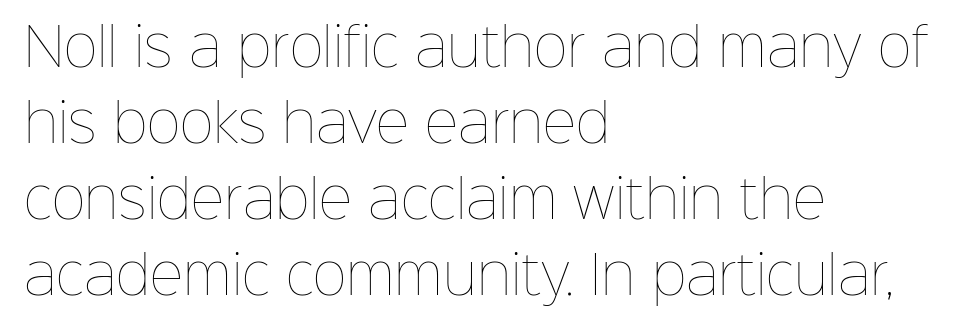
Q: Is the text bold? A: No.
Q: Is the text italic (slanted)? A: No, it is upright.
Q: Is the text underlined? A: No.
Q: How is the paragraph aligned? A: Left-aligned.
Q: Is the spacing between letters normal or unusually wide? A: Normal.
Q: Is the spacing between lines tight, normal or loose? A: Normal.
Q: Width (condensed, normal, or wide)? A: Normal.
Q: Stroke contrast? A: Low.
Q: x-height? A: Medium.
Q: Monospaced? A: No.
